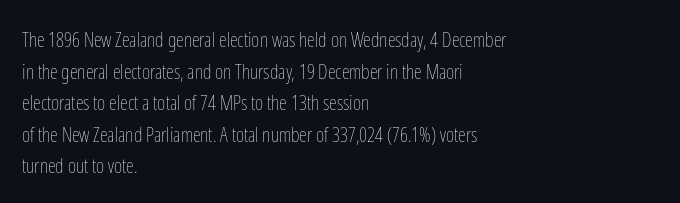
The image shows 20 px text type, upright; set left-aligned, normal line spacing (1.58x), normal letter spacing, not underlined.
